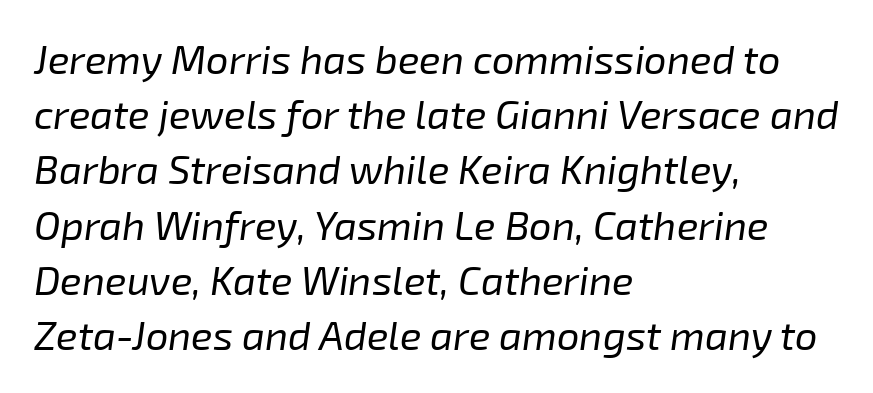
Q: Is the text bold? A: No.
Q: Is the text italic (slanted)? A: Yes, it leans right by about 8 degrees.
Q: Is the text underlined? A: No.
Q: How is the paragraph aligned? A: Left-aligned.
Q: Is the spacing between letters normal or unusually wide? A: Normal.
Q: Is the spacing between lines tight, normal or loose? A: Normal.
Q: Width (condensed, normal, or wide)? A: Normal.
Q: Stroke contrast? A: Low.
Q: x-height? A: Medium.
Q: Monospaced? A: No.
